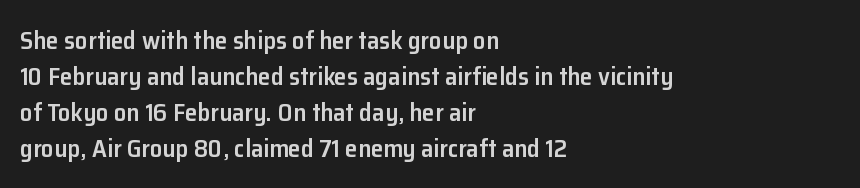
Q: Is the text bold? A: Semi-bold.
Q: Is the text italic (slanted)? A: No, it is upright.
Q: Is the text underlined? A: No.
Q: How is the paragraph aligned? A: Left-aligned.
Q: Is the spacing between letters normal or unusually wide? A: Normal.
Q: Is the spacing between lines tight, normal or loose? A: Normal.
